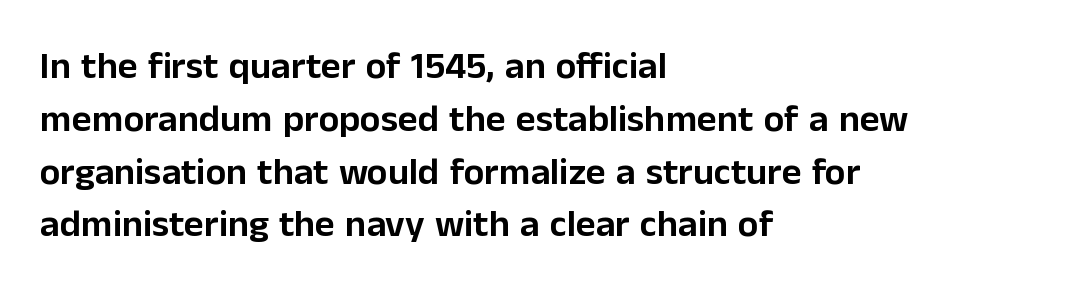
Q: Is the text italic (slanted)? A: No, it is upright.
Q: Is the typeface a serif or a sans-serif typeface? A: Sans-serif.
Q: Is the text underlined? A: No.
Q: How is the paragraph aligned? A: Left-aligned.
Q: Is the spacing between letters normal or unusually wide? A: Normal.
Q: Is the spacing between lines tight, normal or loose? A: Normal.
Q: Width (condensed, normal, or wide)? A: Normal.
Q: Stroke contrast? A: Low.
Q: x-height? A: Medium.
Q: Monospaced? A: No.
